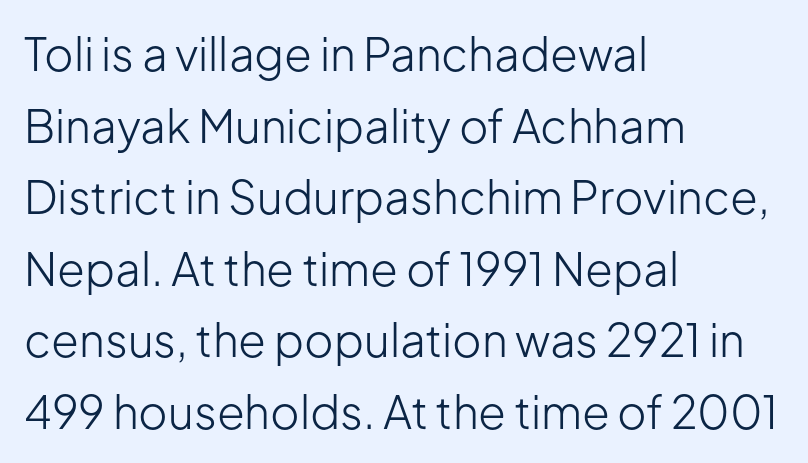
{"serif": "no", "italic": "no", "bold": "no", "weight": "light", "width": "normal", "stroke_contrast": "low", "x_height": "medium", "monospaced": "no", "underline": "no", "align": "left", "line_spacing": "normal", "line_spacing_ratio": 1.59, "letter_spacing": "normal", "letter_spacing_em": 0.0, "glyph_px": 45}
